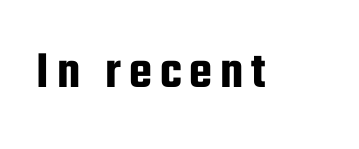
Character widths vary here, with narrow letters taking less room than wide ones. Designer's note — italics off, roman on. Observe the absence of serifs on each vertical stroke in this sample. Decoration check: the copy has no underline.
